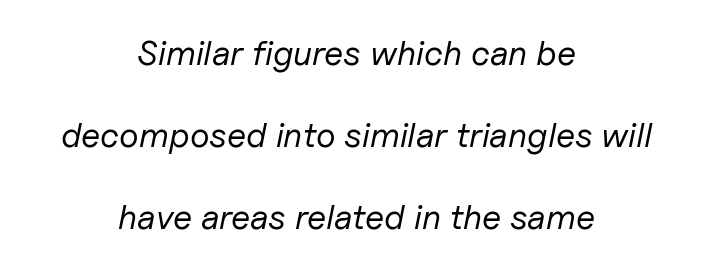
The image shows 35 px regular-weight type, italic (leaning right); set centered, loose line spacing (2.34x), normal letter spacing, not underlined; low stroke contrast and a medium x-height.
